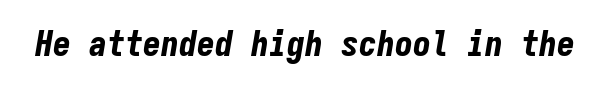
Each letter, wide or thin by design, is forced into the same width here. The face used here has the dense, thick strokes of a bold. Honestly, the letter spacing is just normal — you wouldn't notice it. There's an unmistakable incline to the writing here. Each row of text sits above clean, open space.
